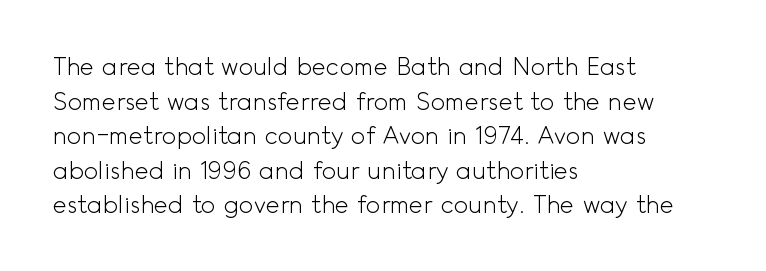
The image shows 24 px text type, upright; set left-aligned, normal line spacing (1.44x), normal letter spacing, not underlined.
